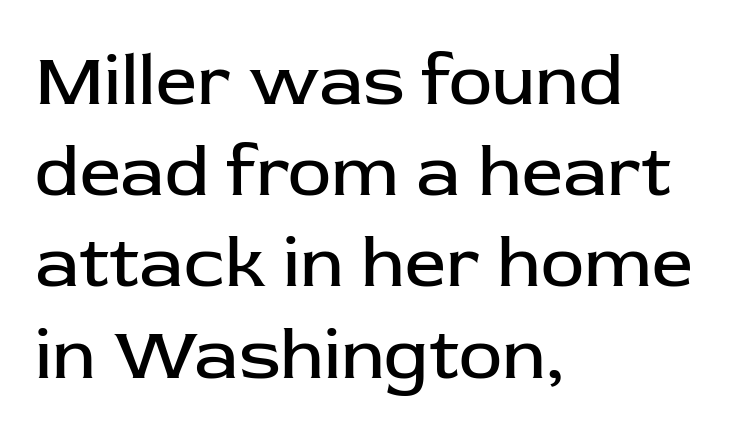
The image shows 73 px regular-weight sans-serif type, upright; set left-aligned, normal line spacing (1.25x), normal letter spacing, not underlined; low stroke contrast and a medium x-height.
